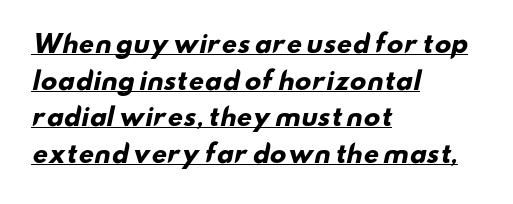
Q: Is the text bold? A: Yes.
Q: Is the text underlined? A: Yes.
Q: How is the paragraph aligned? A: Left-aligned.
Q: Is the spacing between letters normal or unusually wide? A: Normal.
Q: Is the spacing between lines tight, normal or loose? A: Normal.
